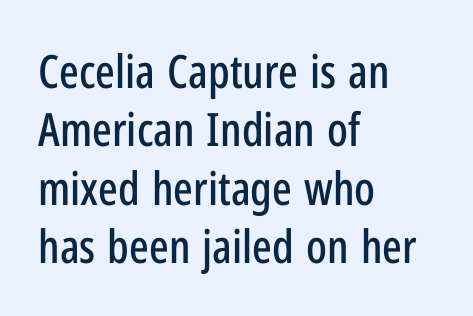
{"serif": "no", "italic": "no", "width": "condensed", "stroke_contrast": "low", "x_height": "medium", "monospaced": "no", "underline": "no", "align": "left", "line_spacing": "normal", "line_spacing_ratio": 1.27, "letter_spacing": "normal", "letter_spacing_em": 0.0, "glyph_px": 46}
